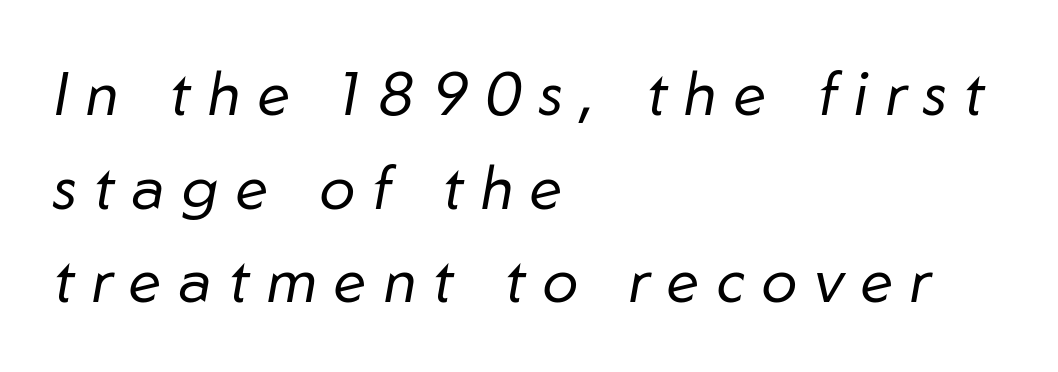
Q: Is the text bold? A: No.
Q: Is the text italic (slanted)? A: Yes, it leans right by about 10 degrees.
Q: Is the text underlined? A: No.
Q: How is the paragraph aligned? A: Left-aligned.
Q: Is the spacing between letters normal or unusually wide? A: Unusually wide.
Q: Is the spacing between lines tight, normal or loose? A: Normal.
Q: Width (condensed, normal, or wide)? A: Normal.
Q: Stroke contrast? A: Low.
Q: x-height? A: Medium.
Q: Monospaced? A: No.
